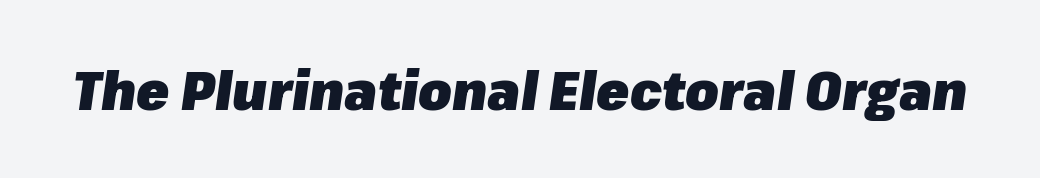
The image shows 54 px heavy type, italic (leaning right); set normal letter spacing, not underlined; low stroke contrast and a medium x-height.
